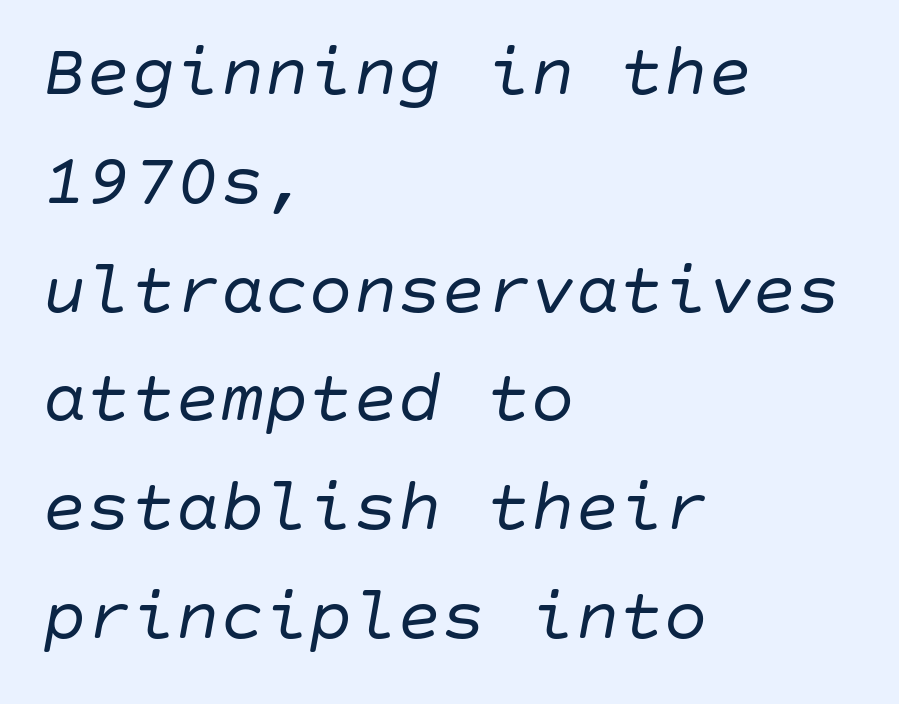
Q: Is the text bold? A: No.
Q: Is the text italic (slanted)? A: Yes, it leans right by about 10 degrees.
Q: Is the text underlined? A: No.
Q: How is the paragraph aligned? A: Left-aligned.
Q: Is the spacing between letters normal or unusually wide? A: Normal.
Q: Is the spacing between lines tight, normal or loose? A: Normal.
Q: Width (condensed, normal, or wide)? A: Normal.
Q: Stroke contrast? A: Low.
Q: x-height? A: Large.
